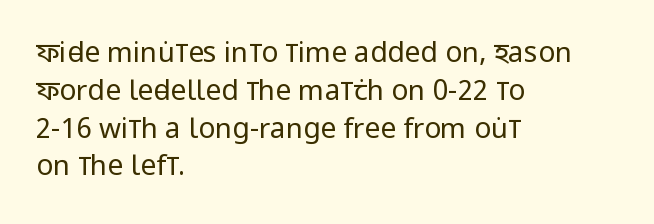
{"serif": "no", "italic": "no", "bold": "no", "weight": "regular", "width": "condensed", "stroke_contrast": "low", "x_height": "large", "monospaced": "no", "underline": "no", "align": "left", "line_spacing": "normal", "line_spacing_ratio": 1.35, "letter_spacing": "normal", "letter_spacing_em": 0.0, "glyph_px": 28}
